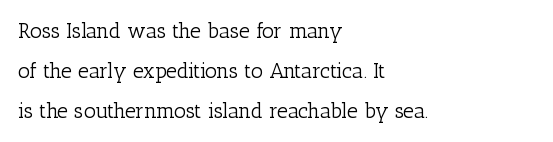
This reads as an unemphasized weight, regular at the heaviest. Default kerning and tracking; the words read as compact shapes. Airy leading. A bare baseline throughout the passage.
